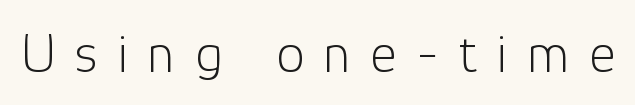
Q: Is the text bold? A: No.
Q: Is the text italic (slanted)? A: No, it is upright.
Q: Is the typeface a serif or a sans-serif typeface? A: Sans-serif.
Q: Is the text underlined? A: No.
Q: Is the spacing between letters normal or unusually wide? A: Unusually wide.
Q: Width (condensed, normal, or wide)? A: Normal.
Q: Stroke contrast? A: Low.
Q: x-height? A: Medium.
Q: Monospaced? A: No.
